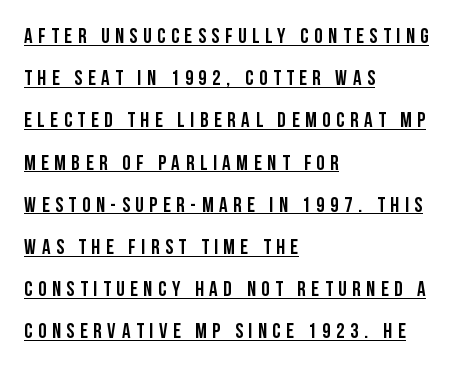
The image shows 21 px text type, upright; set left-aligned, loose line spacing (2.01x), unusually wide letter spacing (+0.27 em), underlined.
